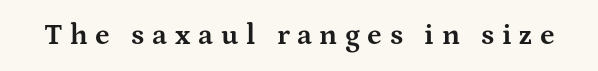
{"serif": "yes", "italic": "no", "bold": "yes", "weight": "bold", "width": "wide", "stroke_contrast": "medium", "x_height": "medium", "monospaced": "no", "underline": "no", "letter_spacing": "wide", "letter_spacing_em": 0.26, "glyph_px": 29}
